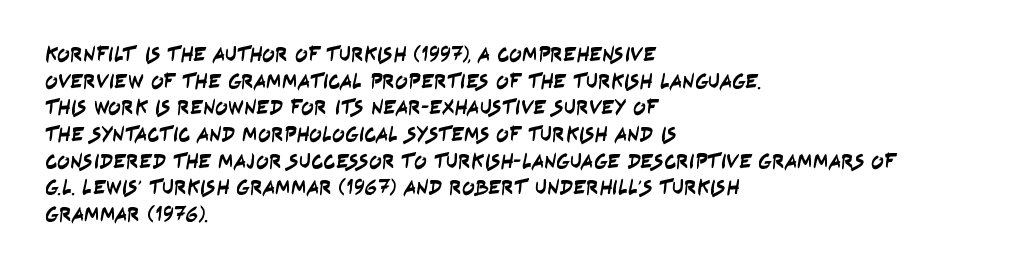
{"underline": "no", "align": "left", "line_spacing": "normal", "line_spacing_ratio": 1.27, "letter_spacing": "normal", "letter_spacing_em": 0.0, "glyph_px": 21}
